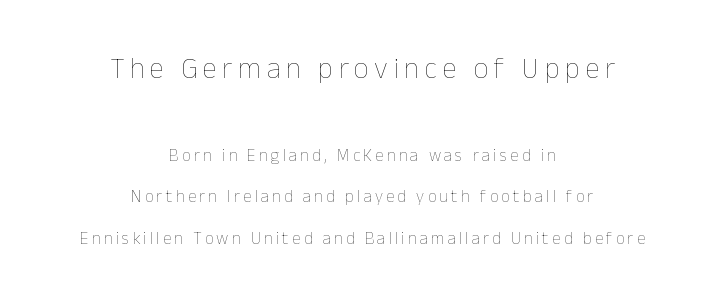
Q: Is the text bold? A: No.
Q: Is the text italic (slanted)? A: No, it is upright.
Q: Is the text underlined? A: No.
Q: How is the paragraph aligned? A: Centered.
Q: Is the spacing between lines tight, normal or loose? A: Loose.
Q: Which block of text is set in a larger size, the first (top) or the second (bottom)? A: The first (top) one.
Q: Width (condensed, normal, or wide)? A: Normal.
Q: Stroke contrast? A: Low.
Q: x-height? A: Medium.
Q: Monospaced? A: No.
